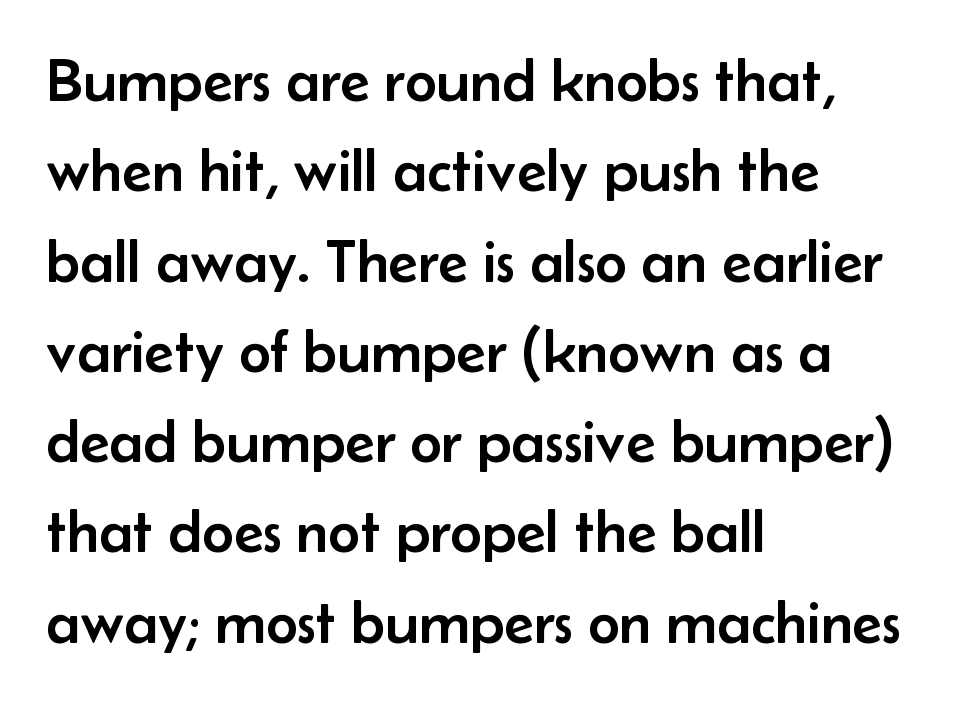
The image shows 61 px sans-serif type, upright; set left-aligned, normal line spacing (1.48x), normal letter spacing, not underlined; low stroke contrast and a small x-height.
